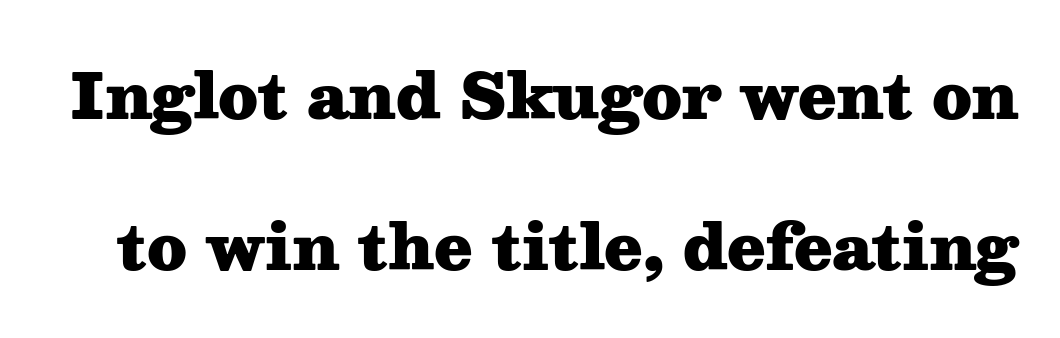
Q: Is the text bold? A: Yes.
Q: Is the text italic (slanted)? A: No, it is upright.
Q: Is the typeface a serif or a sans-serif typeface? A: Serif.
Q: Is the text underlined? A: No.
Q: Is the spacing between letters normal or unusually wide? A: Normal.
Q: Is the spacing between lines tight, normal or loose? A: Loose.
Q: Width (condensed, normal, or wide)? A: Wide.
Q: Stroke contrast? A: Medium.
Q: x-height? A: Medium.
Q: Monospaced? A: No.
